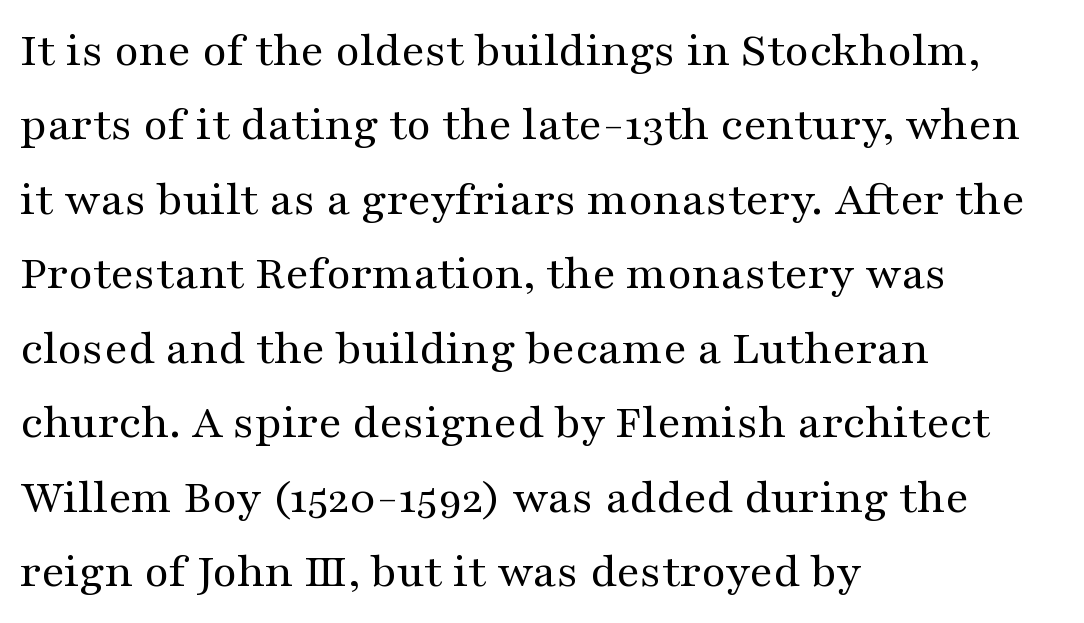
The image shows 50 px regular-weight, wide serif type, upright; set left-aligned, normal line spacing (1.49x), normal letter spacing, not underlined; medium stroke contrast and a medium x-height.
